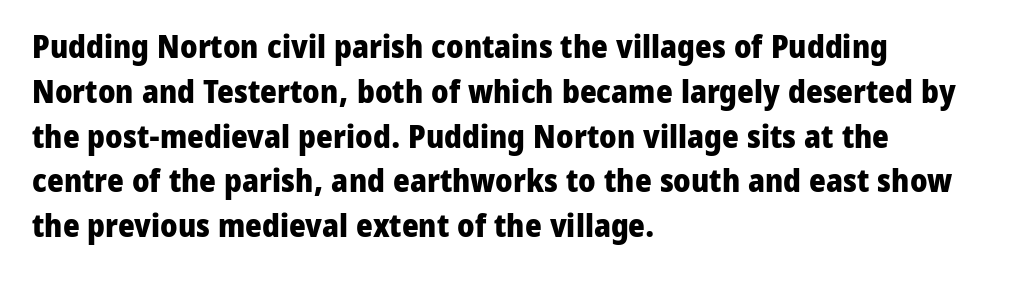
Q: Is the text bold? A: Yes.
Q: Is the text italic (slanted)? A: No, it is upright.
Q: Is the typeface a serif or a sans-serif typeface? A: Sans-serif.
Q: Is the text underlined? A: No.
Q: How is the paragraph aligned? A: Left-aligned.
Q: Is the spacing between letters normal or unusually wide? A: Normal.
Q: Is the spacing between lines tight, normal or loose? A: Normal.
Q: Width (condensed, normal, or wide)? A: Normal.
Q: Stroke contrast? A: Low.
Q: x-height? A: Medium.
Q: Monospaced? A: No.
